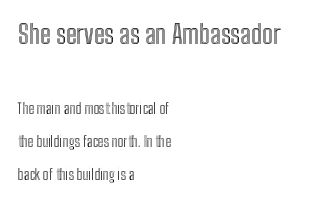
{"italic": "no", "underline": "no", "align": "left", "line_spacing": "loose", "line_spacing_ratio": 2.36, "letter_spacing": "normal", "letter_spacing_em": 0.0, "larger_block": "first", "size_ratio": 1.86, "glyph_px": 26}
